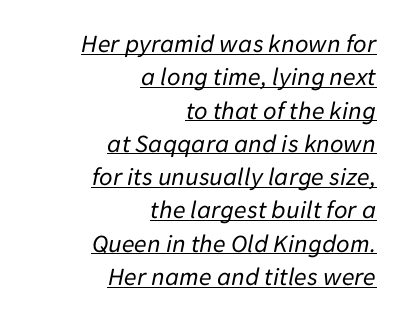
A baseline rule has been typeset under these characters. Standard letterfit; no display-style spreading of the glyphs. The text carries the slant typical of an italic or oblique font. Compared with a typical body face, this is equally light or lighter still.
